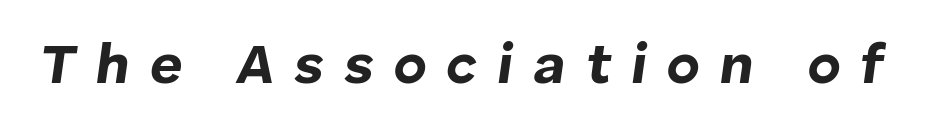
Q: Is the text bold? A: Yes.
Q: Is the text italic (slanted)? A: Yes, it leans right by about 8 degrees.
Q: Is the text underlined? A: No.
Q: Is the spacing between letters normal or unusually wide? A: Unusually wide.
Q: Width (condensed, normal, or wide)? A: Normal.
Q: Stroke contrast? A: Low.
Q: x-height? A: Medium.
Q: Monospaced? A: No.
